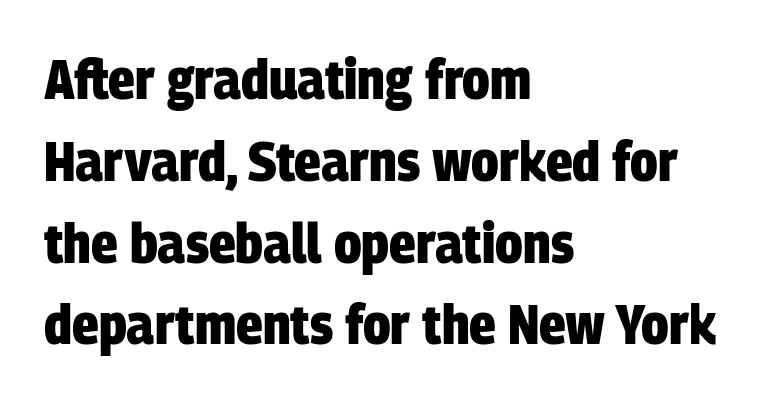
Q: Is the text bold? A: Yes.
Q: Is the typeface a serif or a sans-serif typeface? A: Sans-serif.
Q: Is the text underlined? A: No.
Q: How is the paragraph aligned? A: Left-aligned.
Q: Is the spacing between letters normal or unusually wide? A: Normal.
Q: Is the spacing between lines tight, normal or loose? A: Normal.
Q: Width (condensed, normal, or wide)? A: Condensed.
Q: Stroke contrast? A: Low.
Q: x-height? A: Large.
Q: Monospaced? A: No.
